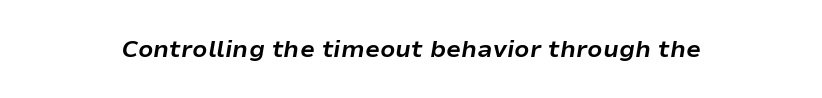
{"italic": "yes", "lean": "right", "slant_degrees": 9, "bold": "yes", "underline": "no", "letter_spacing": "normal", "letter_spacing_em": 0.0, "glyph_px": 24}
